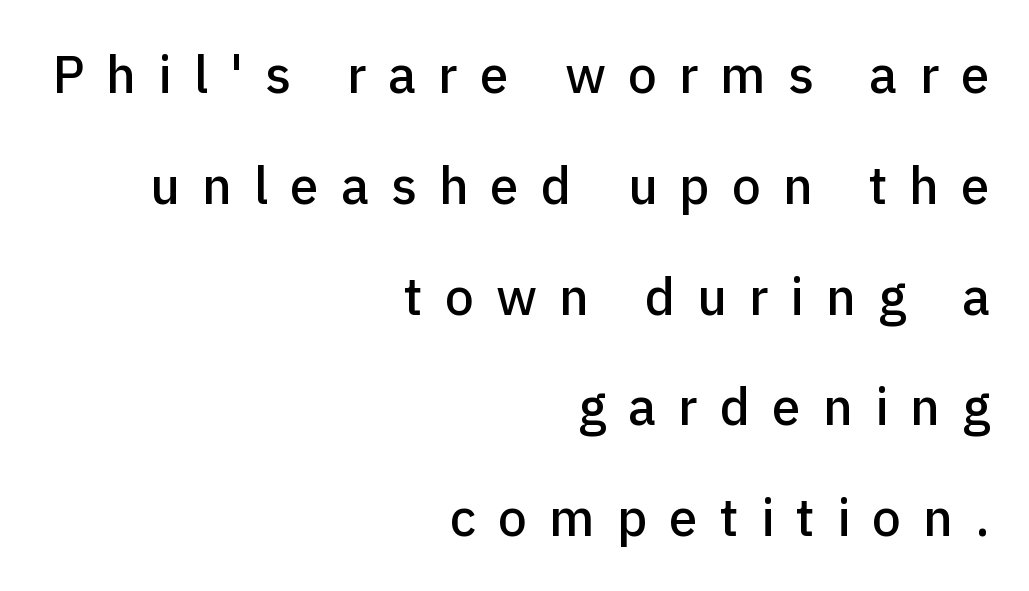
Q: Is the text italic (slanted)? A: No, it is upright.
Q: Is the typeface a serif or a sans-serif typeface? A: Sans-serif.
Q: Is the text underlined? A: No.
Q: How is the paragraph aligned? A: Right-aligned.
Q: Is the spacing between letters normal or unusually wide? A: Unusually wide.
Q: Is the spacing between lines tight, normal or loose? A: Loose.
Q: Width (condensed, normal, or wide)? A: Normal.
Q: Stroke contrast? A: Low.
Q: x-height? A: Medium.
Q: Monospaced? A: No.
